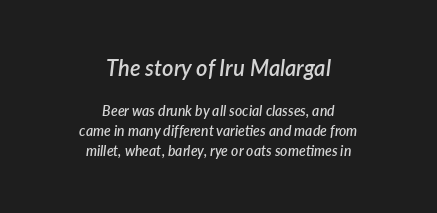
Q: Is the text bold? A: Semi-bold.
Q: Is the text italic (slanted)? A: Yes, it leans right by about 7 degrees.
Q: Is the text underlined? A: No.
Q: How is the paragraph aligned? A: Centered.
Q: Is the spacing between letters normal or unusually wide? A: Normal.
Q: Is the spacing between lines tight, normal or loose? A: Normal.
Q: Which block of text is set in a larger size, the first (top) or the second (bottom)? A: The first (top) one.
